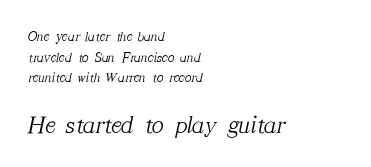
Q: Is the text bold? A: No.
Q: Is the text italic (slanted)? A: Yes, it leans right by about 12 degrees.
Q: Is the text underlined? A: No.
Q: How is the paragraph aligned? A: Left-aligned.
Q: Is the spacing between letters normal or unusually wide? A: Normal.
Q: Is the spacing between lines tight, normal or loose? A: Normal.
Q: Which block of text is set in a larger size, the first (top) or the second (bottom)? A: The second (bottom) one.
